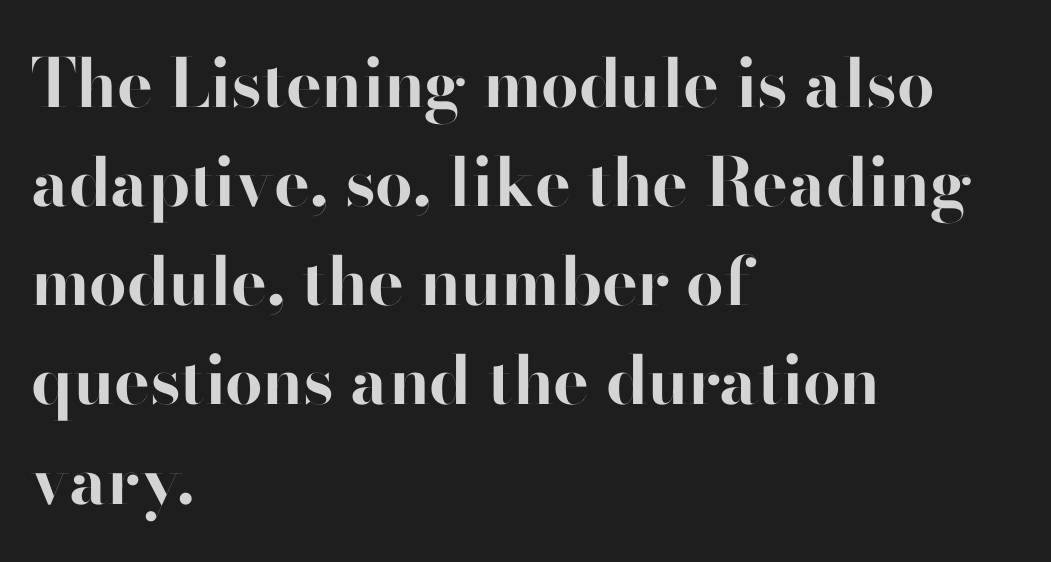
Q: Is the text bold? A: Yes.
Q: Is the text italic (slanted)? A: No, it is upright.
Q: Is the typeface a serif or a sans-serif typeface? A: Sans-serif.
Q: Is the text underlined? A: No.
Q: How is the paragraph aligned? A: Left-aligned.
Q: Is the spacing between letters normal or unusually wide? A: Normal.
Q: Is the spacing between lines tight, normal or loose? A: Normal.
Q: Width (condensed, normal, or wide)? A: Normal.
Q: Stroke contrast? A: High.
Q: x-height? A: Small.
Q: Monospaced? A: No.
